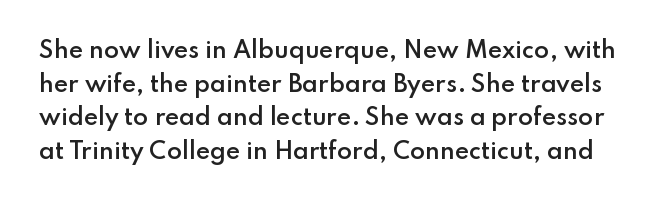
Q: Is the text bold? A: Semi-bold.
Q: Is the text italic (slanted)? A: No, it is upright.
Q: Is the text underlined? A: No.
Q: Is the spacing between letters normal or unusually wide? A: Normal.
Q: Is the spacing between lines tight, normal or loose? A: Normal.
